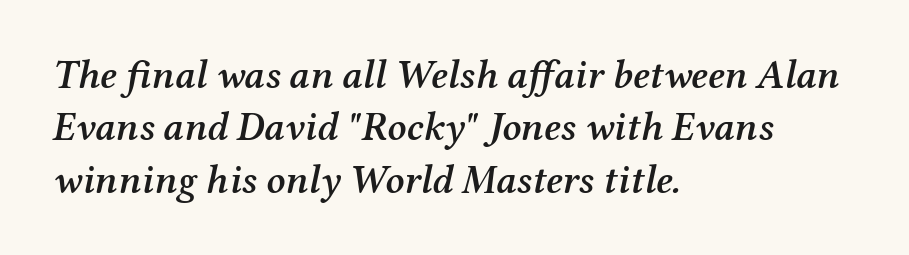
{"serif": "yes", "italic": "yes", "lean": "right", "slant_degrees": 12, "bold": "semi", "weight": "semibold", "width": "normal", "stroke_contrast": "medium", "x_height": "medium", "monospaced": "no", "underline": "no", "align": "left", "line_spacing": "normal", "line_spacing_ratio": 1.31, "letter_spacing": "normal", "letter_spacing_em": 0.0, "glyph_px": 40}
